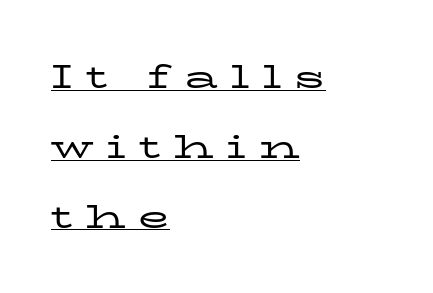
Q: Is the text bold? A: No.
Q: Is the text italic (slanted)? A: No, it is upright.
Q: Is the typeface a serif or a sans-serif typeface? A: Serif.
Q: Is the text underlined? A: Yes.
Q: How is the paragraph aligned? A: Left-aligned.
Q: Is the spacing between letters normal or unusually wide? A: Unusually wide.
Q: Is the spacing between lines tight, normal or loose? A: Loose.
Q: Width (condensed, normal, or wide)? A: Wide.
Q: Stroke contrast? A: Low.
Q: x-height? A: Medium.
Q: Monospaced? A: No.
